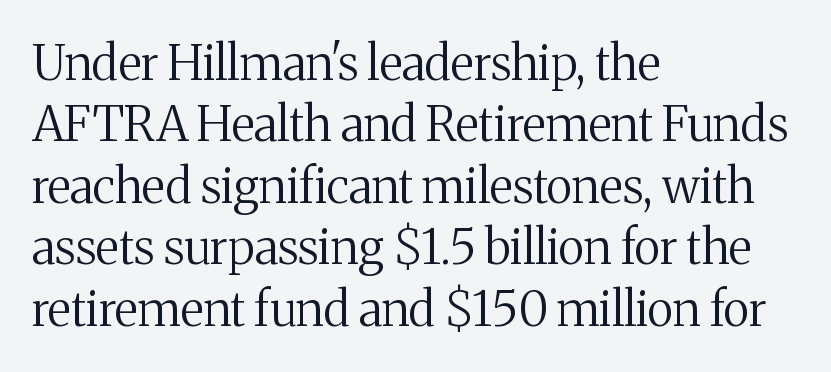
Q: Is the text bold? A: No.
Q: Is the text italic (slanted)? A: No, it is upright.
Q: Is the typeface a serif or a sans-serif typeface? A: Serif.
Q: Is the text underlined? A: No.
Q: How is the paragraph aligned? A: Left-aligned.
Q: Is the spacing between letters normal or unusually wide? A: Normal.
Q: Is the spacing between lines tight, normal or loose? A: Normal.
Q: Width (condensed, normal, or wide)? A: Normal.
Q: Stroke contrast? A: Medium.
Q: x-height? A: Medium.
Q: Monospaced? A: No.
